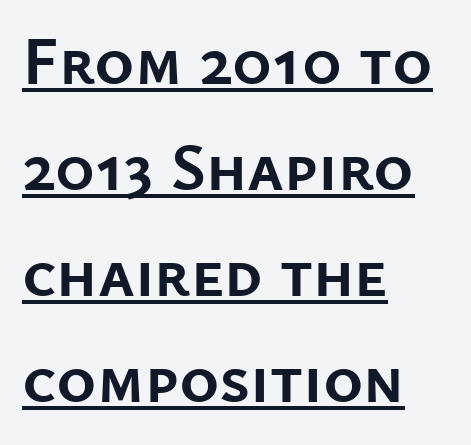
The image shows 68 px semibold sans-serif type, upright; set left-aligned, normal line spacing (1.56x), normal letter spacing, underlined; low stroke contrast and a medium x-height.
